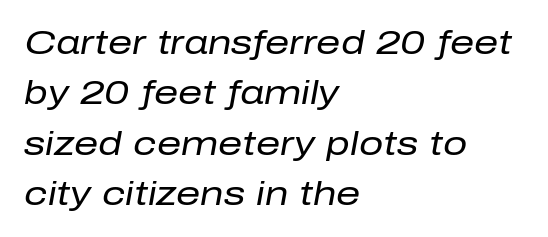
{"italic": "yes", "lean": "right", "slant_degrees": 10, "bold": "no", "weight": "regular", "width": "normal", "stroke_contrast": "low", "x_height": "medium", "monospaced": "no", "underline": "no", "align": "left", "line_spacing": "normal", "line_spacing_ratio": 1.48, "letter_spacing": "normal", "letter_spacing_em": 0.0, "glyph_px": 34}
